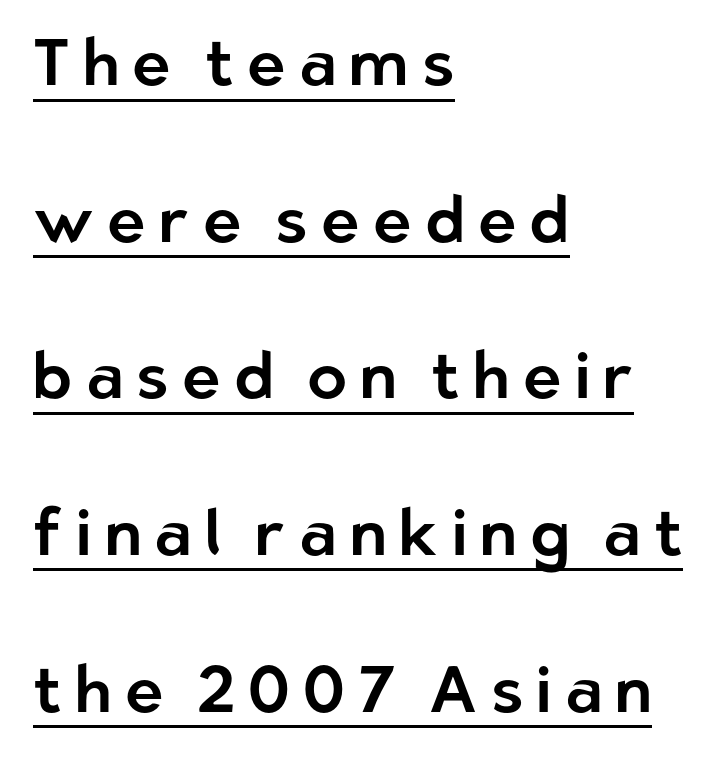
{"serif": "no", "italic": "no", "width": "normal", "stroke_contrast": "low", "x_height": "medium", "monospaced": "no", "underline": "yes", "align": "left", "line_spacing": "loose", "line_spacing_ratio": 2.41, "letter_spacing": "wide", "letter_spacing_em": 0.2, "glyph_px": 65}
